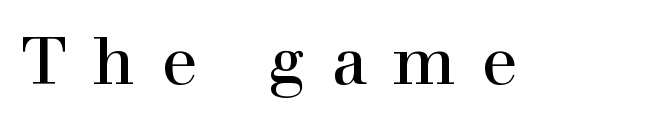
Q: Is the text italic (slanted)? A: No, it is upright.
Q: Is the typeface a serif or a sans-serif typeface? A: Serif.
Q: Is the text underlined? A: No.
Q: Is the spacing between letters normal or unusually wide? A: Unusually wide.
Q: Width (condensed, normal, or wide)? A: Normal.
Q: x-height? A: Medium.
Q: Monospaced? A: No.
